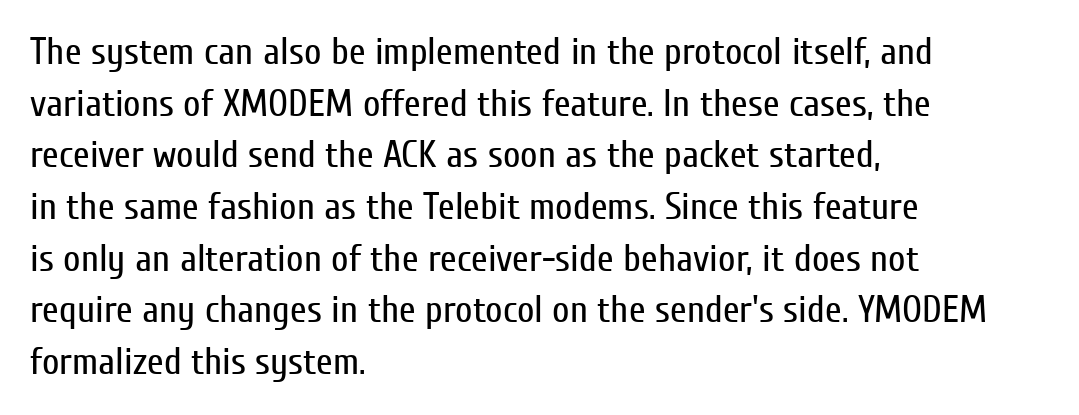
{"serif": "no", "italic": "no", "bold": "no", "weight": "regular", "width": "condensed", "stroke_contrast": "low", "x_height": "medium", "monospaced": "no", "underline": "no", "align": "left", "line_spacing": "normal", "line_spacing_ratio": 1.36, "letter_spacing": "normal", "letter_spacing_em": 0.0, "glyph_px": 38}
